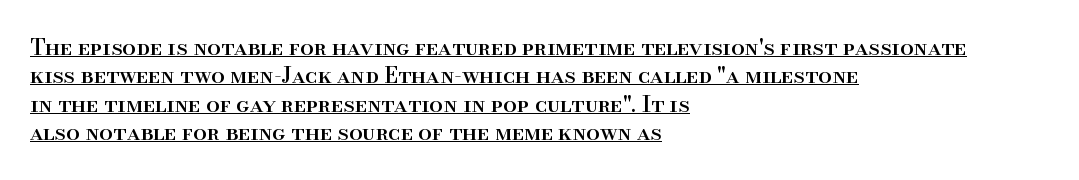
The image shows 22 px text type, upright; set left-aligned, normal line spacing (1.29x), normal letter spacing, underlined.
